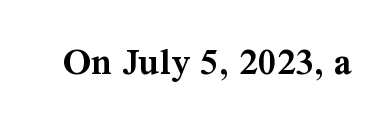
The image shows 41 px semibold serif type, upright; set normal letter spacing, not underlined; medium stroke contrast and a medium x-height.
